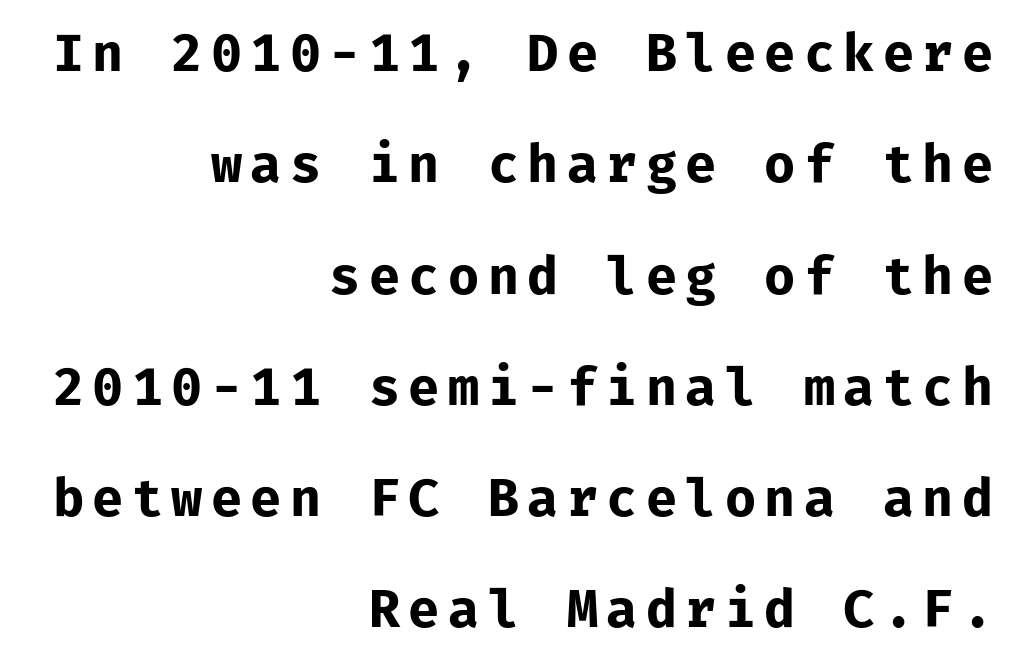
Q: Is the text bold? A: Yes.
Q: Is the text italic (slanted)? A: No, it is upright.
Q: Is the typeface a serif or a sans-serif typeface? A: Sans-serif.
Q: Is the text underlined? A: No.
Q: How is the paragraph aligned? A: Right-aligned.
Q: Is the spacing between lines tight, normal or loose? A: Loose.
Q: Width (condensed, normal, or wide)? A: Normal.
Q: Stroke contrast? A: Low.
Q: x-height? A: Medium.
Q: Monospaced? A: Yes.
